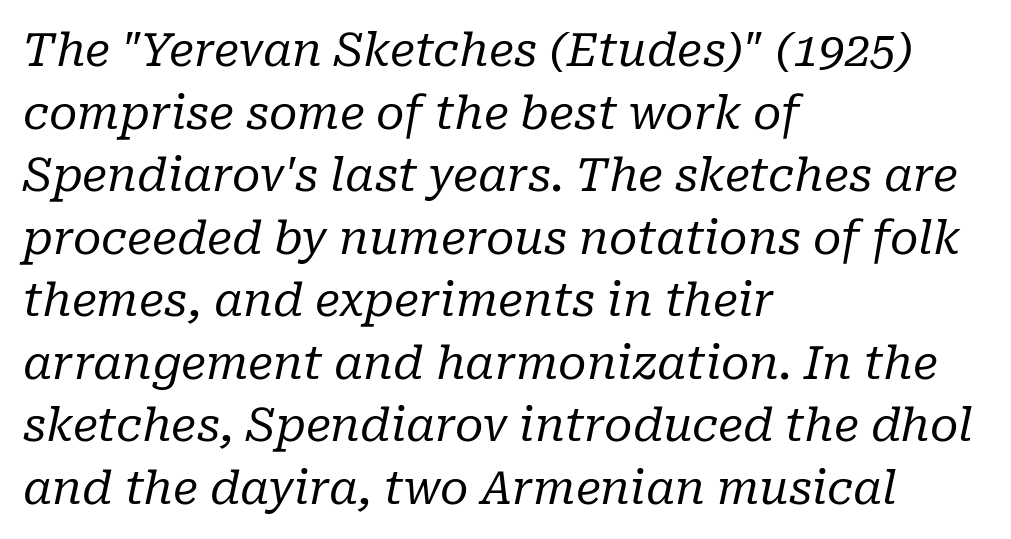
Q: Is the text bold? A: No.
Q: Is the text italic (slanted)? A: Yes, it leans right by about 10 degrees.
Q: Is the typeface a serif or a sans-serif typeface? A: Serif.
Q: Is the text underlined? A: No.
Q: How is the paragraph aligned? A: Left-aligned.
Q: Is the spacing between letters normal or unusually wide? A: Normal.
Q: Is the spacing between lines tight, normal or loose? A: Normal.
Q: Width (condensed, normal, or wide)? A: Normal.
Q: Stroke contrast? A: Low.
Q: x-height? A: Medium.
Q: Monospaced? A: No.
